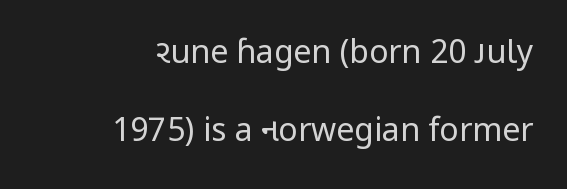
Q: Is the text bold? A: No.
Q: Is the text italic (slanted)? A: No, it is upright.
Q: Is the typeface a serif or a sans-serif typeface? A: Sans-serif.
Q: Is the text underlined? A: No.
Q: How is the paragraph aligned? A: Right-aligned.
Q: Is the spacing between letters normal or unusually wide? A: Normal.
Q: Is the spacing between lines tight, normal or loose? A: Loose.
Q: Width (condensed, normal, or wide)? A: Normal.
Q: Stroke contrast? A: Low.
Q: x-height? A: Medium.
Q: Monospaced? A: No.
